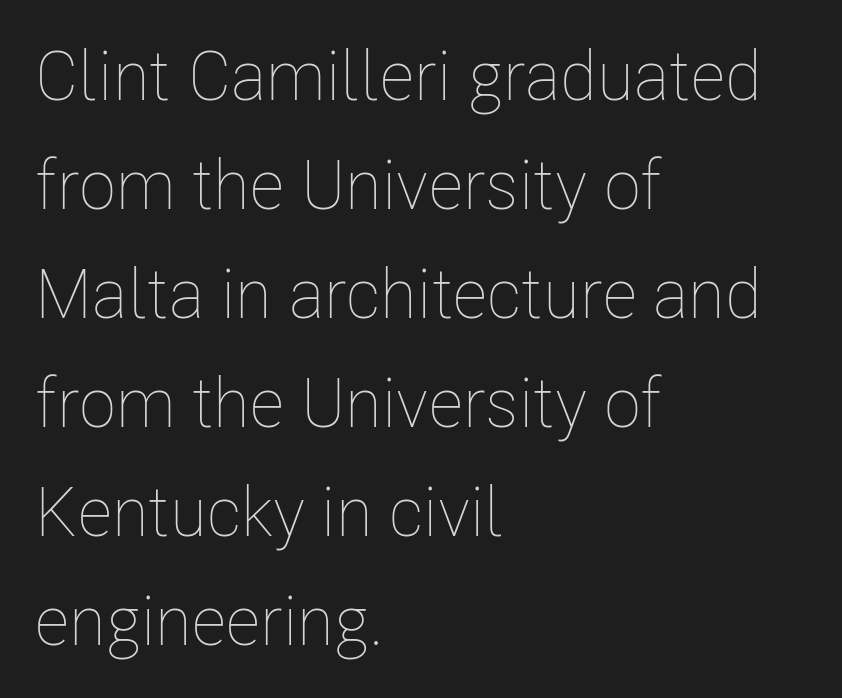
Type without underlining. This rendering uses left alignment, leaving the right contour irregular. Characters remain perfectly vertical along every line. The weight would be labelled regular, book, light, or lighter still. Regular leading. Proportional: the letters do not fall into vertical columns.
